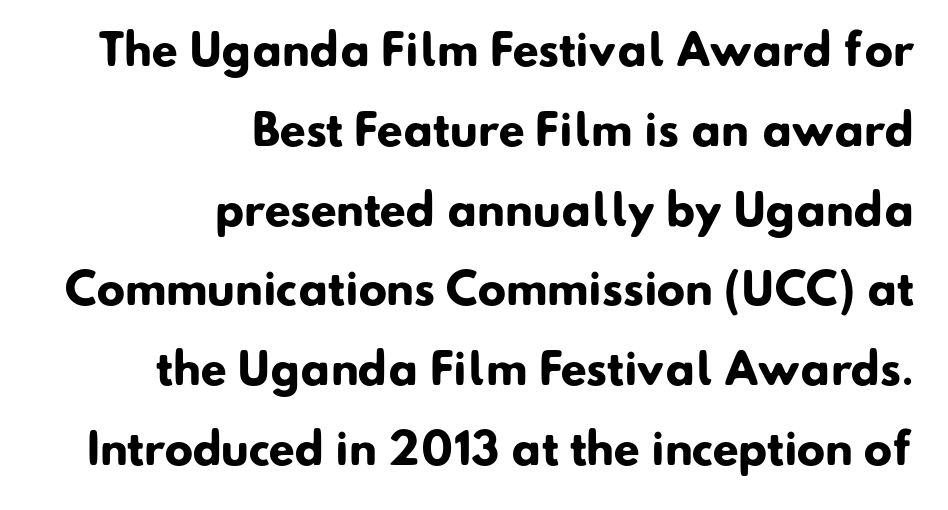
{"serif": "no", "bold": "yes", "weight": "heavy", "width": "normal", "stroke_contrast": "low", "x_height": "small", "monospaced": "no", "underline": "no", "align": "right", "line_spacing": "loose", "line_spacing_ratio": 1.9, "letter_spacing": "normal", "letter_spacing_em": 0.0, "glyph_px": 42}
